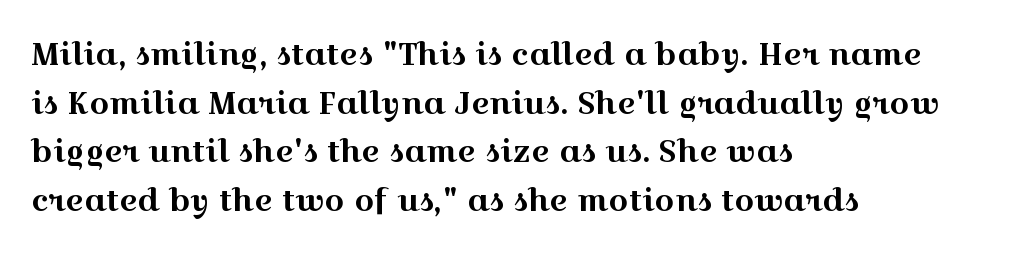
Q: Is the text italic (slanted)? A: No, it is upright.
Q: Is the typeface a serif or a sans-serif typeface? A: Serif.
Q: Is the text underlined? A: No.
Q: How is the paragraph aligned? A: Left-aligned.
Q: Is the spacing between letters normal or unusually wide? A: Normal.
Q: Is the spacing between lines tight, normal or loose? A: Normal.
Q: Width (condensed, normal, or wide)? A: Wide.
Q: x-height? A: Medium.
Q: Monospaced? A: No.
